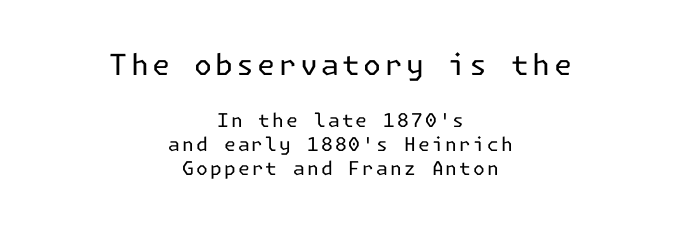
{"serif": "no", "italic": "no", "bold": "no", "weight": "regular", "width": "normal", "stroke_contrast": "low", "x_height": "medium", "underline": "no", "align": "center", "line_spacing": "normal", "line_spacing_ratio": 1.26, "larger_block": "first", "size_ratio": 1.53, "glyph_px": 29}
